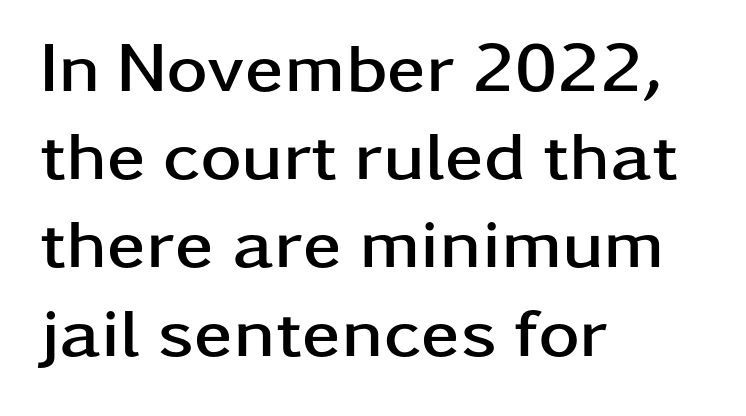
This rendering leaves character spacing at its baseline value. The compositor pushed each line to the left boundary. The letters are bold, with thick, heavy strokes. Horizontal bands of white between lines are of average thickness.
